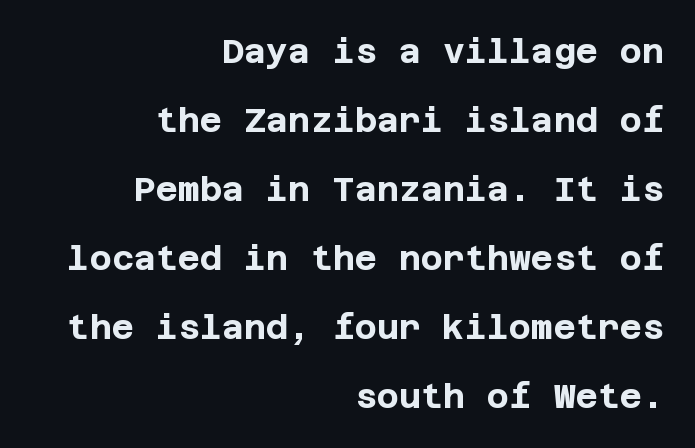
Q: Is the text bold? A: Yes.
Q: Is the text italic (slanted)? A: No, it is upright.
Q: Is the typeface a serif or a sans-serif typeface? A: Sans-serif.
Q: Is the text underlined? A: No.
Q: How is the paragraph aligned? A: Right-aligned.
Q: Is the spacing between letters normal or unusually wide? A: Normal.
Q: Is the spacing between lines tight, normal or loose? A: Loose.
Q: Width (condensed, normal, or wide)? A: Normal.
Q: Stroke contrast? A: Low.
Q: x-height? A: Large.
